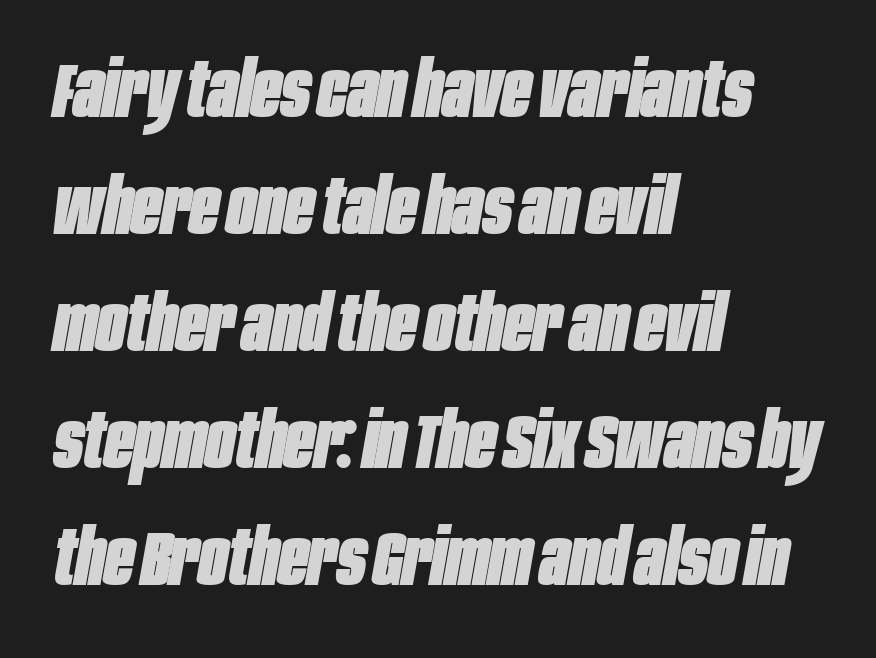
The font is running at its bold setting. Each row of text sits above clean, open space. You could call the tracking neutral — neither tight nor loose. Summary of vertical rhythm: regular, with standard interline spacing.
